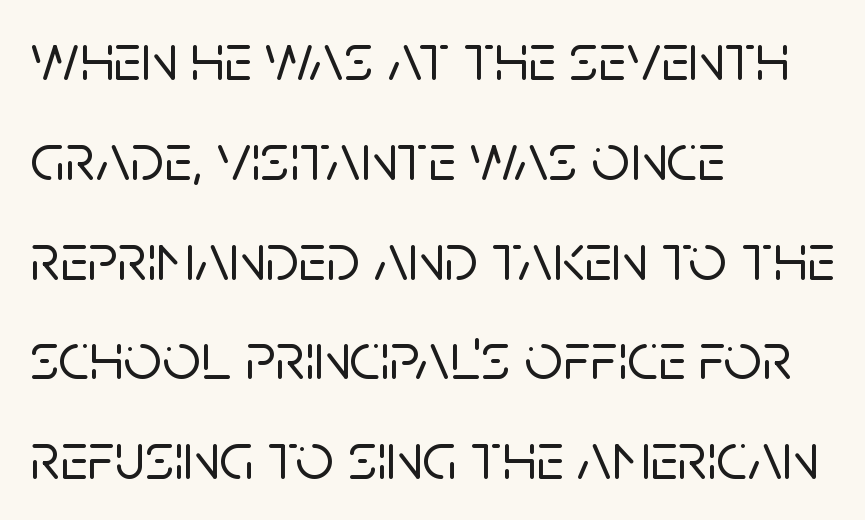
Horizontal bands of white between lines are of average thickness. These lines are rendered in a variable-pitch font. Spacing between characters is what you'd get straight out of the box. Does the copy run flush right? No — it runs flush left. Each letter's strokes conclude bluntly, with no projecting serifs.
